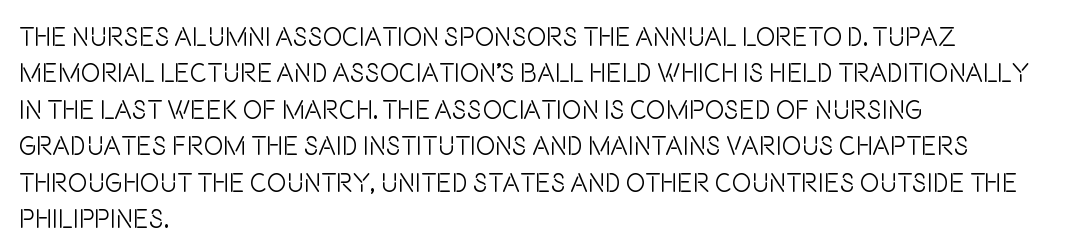
The image shows 26 px text type, upright; set left-aligned, normal line spacing (1.4x), normal letter spacing, not underlined.
